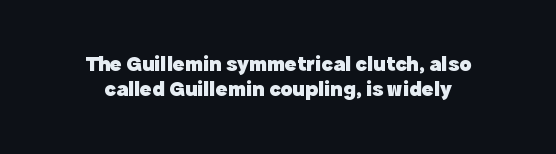
Q: Is the text bold? A: Yes.
Q: Is the text italic (slanted)? A: No, it is upright.
Q: Is the text underlined? A: No.
Q: How is the paragraph aligned? A: Centered.
Q: Is the spacing between letters normal or unusually wide? A: Normal.
Q: Is the spacing between lines tight, normal or loose? A: Tight.
